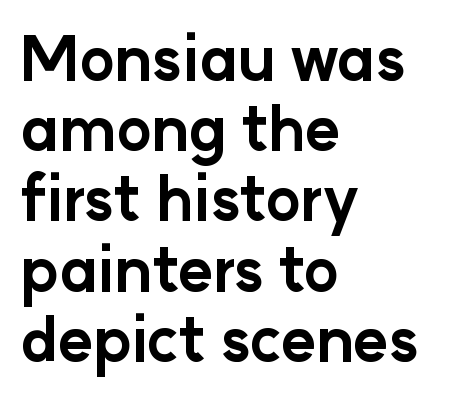
{"serif": "no", "italic": "no", "bold": "yes", "weight": "bold", "width": "normal", "stroke_contrast": "low", "x_height": "medium", "monospaced": "no", "underline": "no", "align": "left", "line_spacing_ratio": 1.17, "letter_spacing": "normal", "letter_spacing_em": 0.0, "glyph_px": 60}
